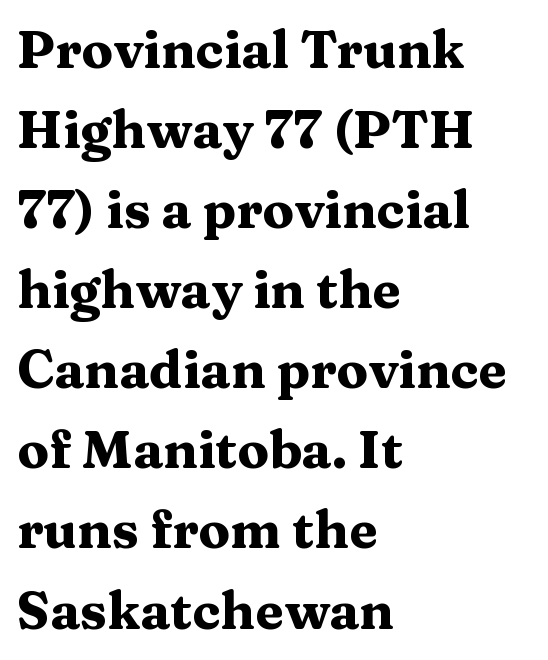
The image shows 52 px heavy, wide serif type, upright; set left-aligned, normal line spacing (1.54x), normal letter spacing, not underlined; medium stroke contrast and a medium x-height.
